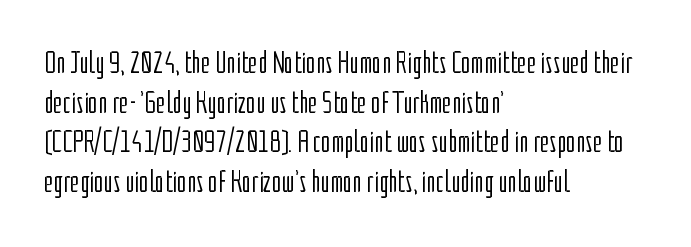
Q: Is the text bold? A: No.
Q: Is the text italic (slanted)? A: No, it is upright.
Q: Is the typeface a serif or a sans-serif typeface? A: Sans-serif.
Q: Is the text underlined? A: No.
Q: How is the paragraph aligned? A: Left-aligned.
Q: Is the spacing between letters normal or unusually wide? A: Normal.
Q: Width (condensed, normal, or wide)? A: Condensed.
Q: Stroke contrast? A: Low.
Q: x-height? A: Medium.
Q: Monospaced? A: No.
